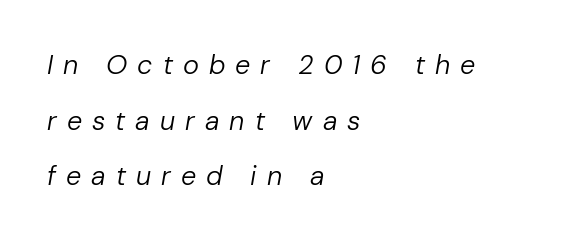
The image shows 27 px text type, italic (leaning right); set left-aligned, loose line spacing (2.06x), unusually wide letter spacing (+0.37 em), not underlined.
